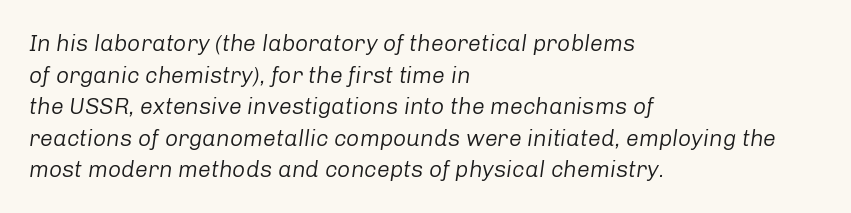
Standard letterfit; no display-style spreading of the glyphs. Is the type heavy? It reads as light-to-regular instead. The compositor pushed each line to the left boundary. Notice how the stems are inclined rather than vertical — that's the hallmark of italics. Anything drawn beneath the words? Only blank space. The leading is moderate, giving the passage an even texture.
